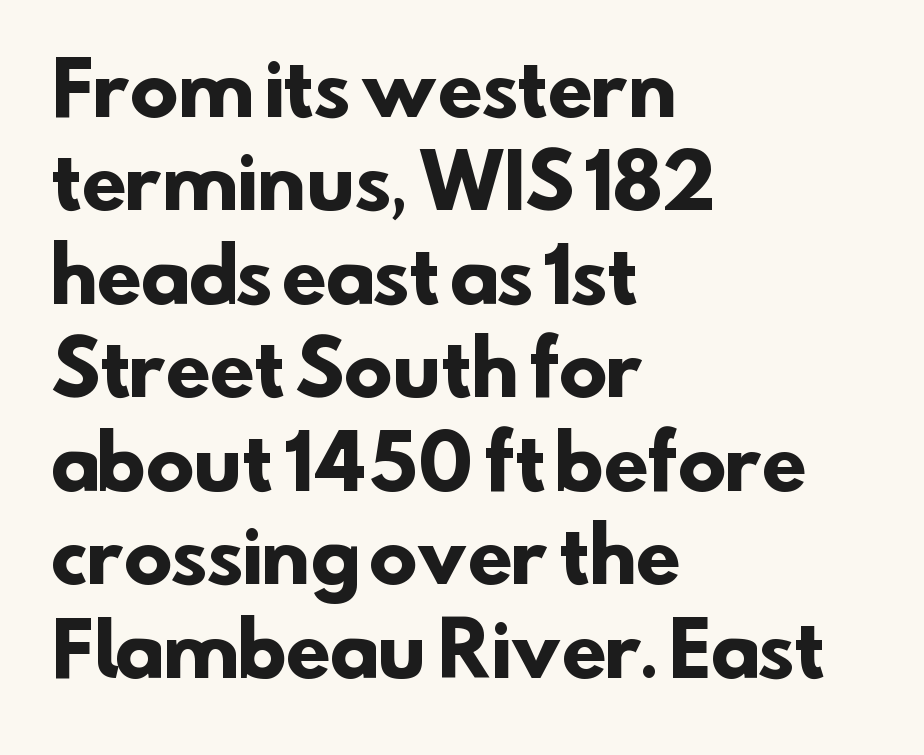
The image shows 73 px heavy sans-serif type; set left-aligned, normal line spacing (1.28x), normal letter spacing, not underlined; low stroke contrast and a small x-height.
